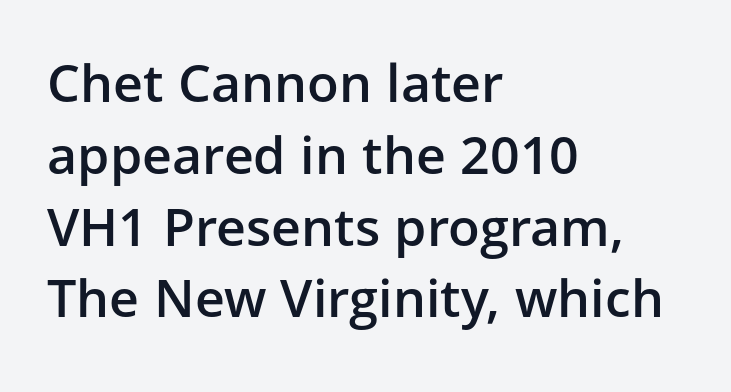
{"serif": "no", "italic": "no", "bold": "semi", "weight": "semibold", "width": "normal", "stroke_contrast": "low", "x_height": "medium", "monospaced": "no", "underline": "no", "align": "left", "line_spacing": "normal", "line_spacing_ratio": 1.38, "letter_spacing": "normal", "letter_spacing_em": 0.0, "glyph_px": 52}
